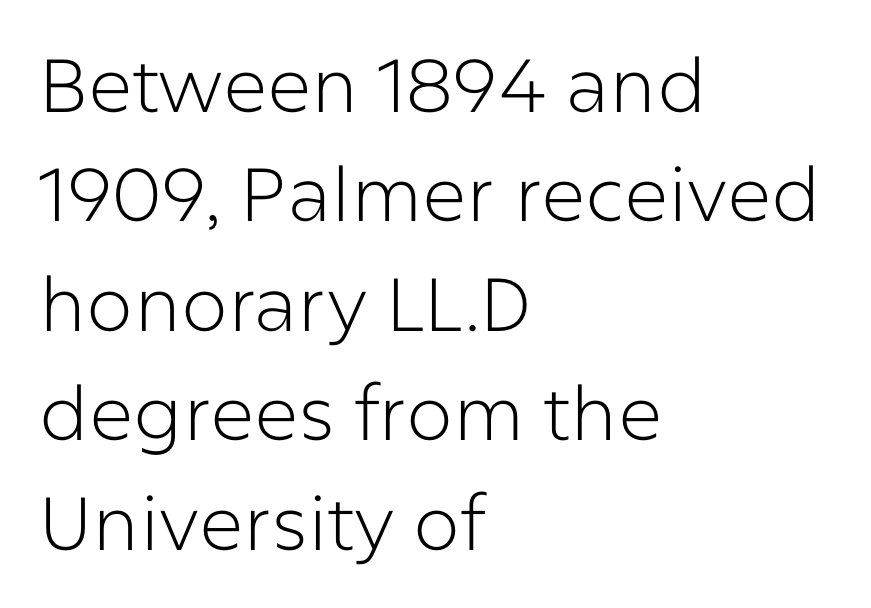
The image shows 75 px light sans-serif type, upright; set left-aligned, normal line spacing (1.46x), normal letter spacing, not underlined; low stroke contrast and a medium x-height.
